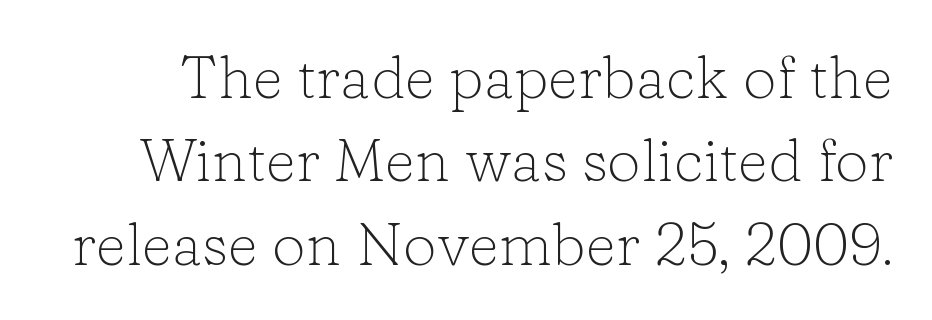
{"serif": "yes", "italic": "no", "bold": "no", "weight": "light", "width": "normal", "stroke_contrast": "low", "x_height": "medium", "monospaced": "no", "underline": "no", "line_spacing": "normal", "line_spacing_ratio": 1.39, "letter_spacing": "normal", "letter_spacing_em": 0.0, "glyph_px": 60}
